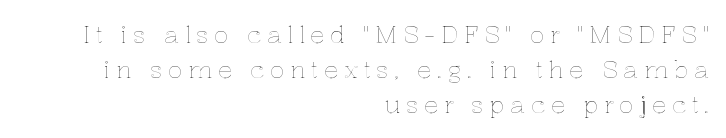
The image shows 24 px text type, upright; set right-aligned, normal line spacing (1.45x), unusually wide letter spacing (+0.23 em), not underlined.
